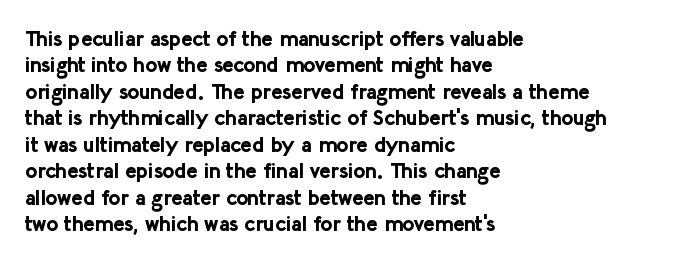
The image shows 21 px bold type, upright; set left-aligned, normal line spacing (1.26x), normal letter spacing, not underlined.
